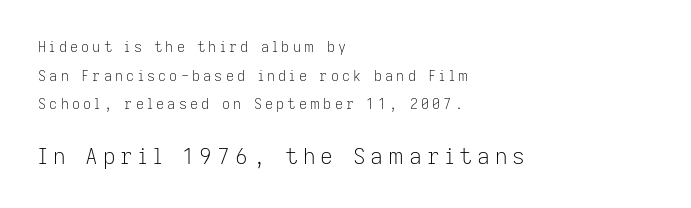
No letter is thick-stroked: the sample isn't bold. Quick note: not italic, upright. Horizontally, the lines are justified to the leading edge only. Rows of type keep a wide berth in the vertical direction. Which chunk is bigger? The second one — the bottom block dwarfs the top.
